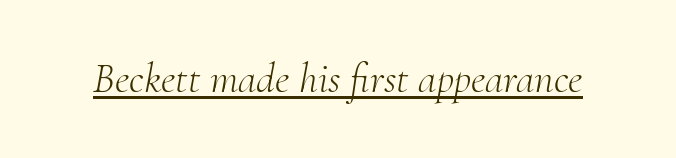
Q: Is the text bold? A: No.
Q: Is the text italic (slanted)? A: Yes, it leans right by about 10 degrees.
Q: Is the typeface a serif or a sans-serif typeface? A: Serif.
Q: Is the text underlined? A: Yes.
Q: Is the spacing between letters normal or unusually wide? A: Normal.
Q: Width (condensed, normal, or wide)? A: Normal.
Q: Stroke contrast? A: Medium.
Q: x-height? A: Small.
Q: Monospaced? A: No.
